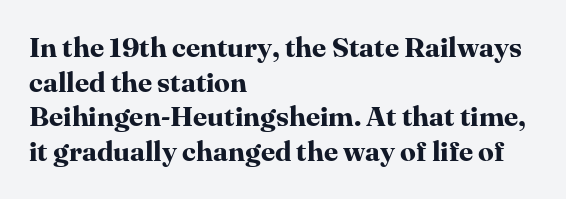
Q: Is the text bold? A: Yes.
Q: Is the text italic (slanted)? A: No, it is upright.
Q: Is the typeface a serif or a sans-serif typeface? A: Serif.
Q: Is the text underlined? A: No.
Q: How is the paragraph aligned? A: Left-aligned.
Q: Is the spacing between letters normal or unusually wide? A: Normal.
Q: Width (condensed, normal, or wide)? A: Normal.
Q: Stroke contrast? A: High.
Q: x-height? A: Medium.
Q: Monospaced? A: No.
